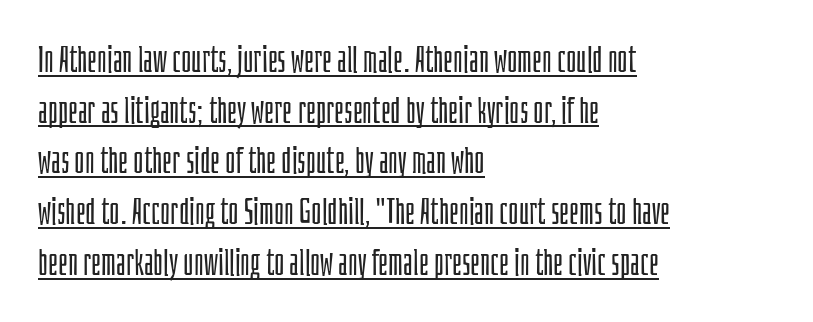
Q: Is the text bold? A: No.
Q: Is the text italic (slanted)? A: No, it is upright.
Q: Is the typeface a serif or a sans-serif typeface? A: Sans-serif.
Q: Is the text underlined? A: Yes.
Q: How is the paragraph aligned? A: Left-aligned.
Q: Is the spacing between letters normal or unusually wide? A: Normal.
Q: Is the spacing between lines tight, normal or loose? A: Normal.
Q: Width (condensed, normal, or wide)? A: Condensed.
Q: Stroke contrast? A: Low.
Q: x-height? A: Large.
Q: Monospaced? A: No.
